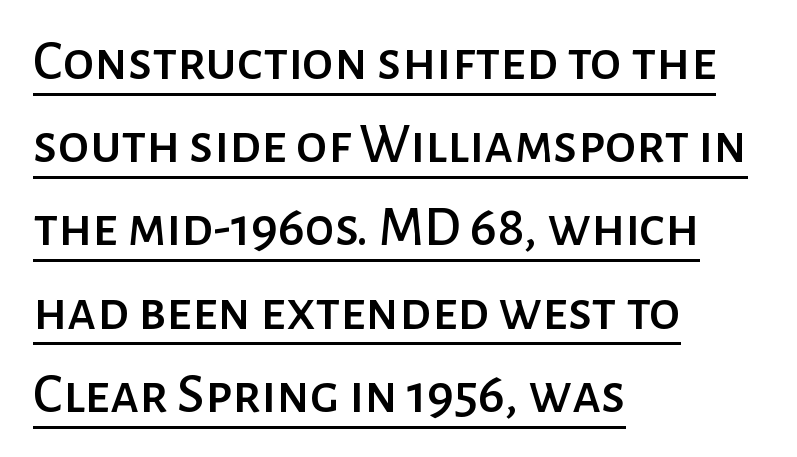
Q: Is the text italic (slanted)? A: No, it is upright.
Q: Is the typeface a serif or a sans-serif typeface? A: Sans-serif.
Q: Is the text underlined? A: Yes.
Q: How is the paragraph aligned? A: Left-aligned.
Q: Is the spacing between letters normal or unusually wide? A: Normal.
Q: Is the spacing between lines tight, normal or loose? A: Normal.
Q: Width (condensed, normal, or wide)? A: Normal.
Q: Stroke contrast? A: Low.
Q: x-height? A: Medium.
Q: Monospaced? A: No.
